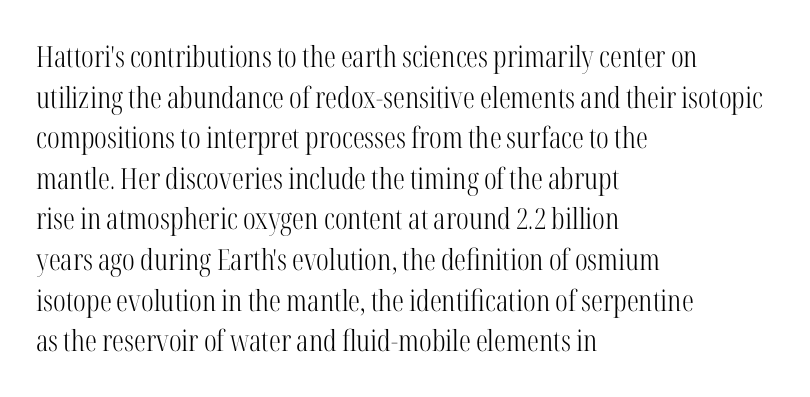
No extra ink here — the face is not bold. One-word summary of the alignment: left. Posture: upright roman. The horizontal fit of the characters is conventional and even.
